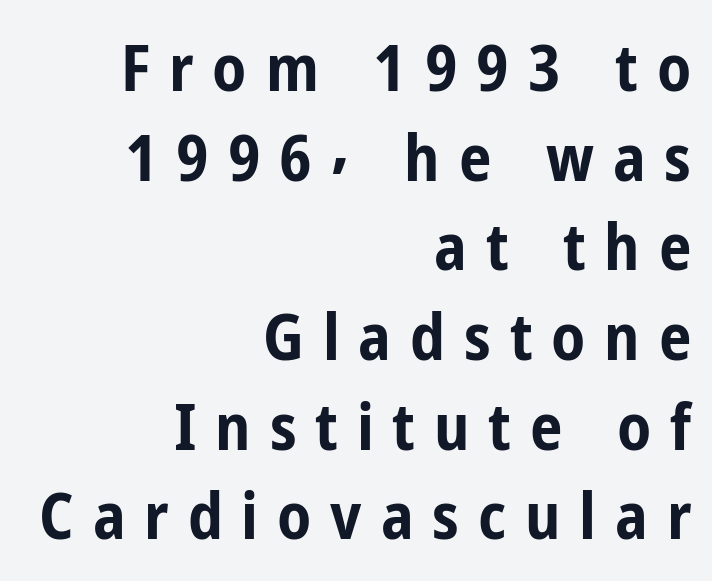
Q: Is the text bold? A: Yes.
Q: Is the text italic (slanted)? A: No, it is upright.
Q: Is the typeface a serif or a sans-serif typeface? A: Sans-serif.
Q: Is the text underlined? A: No.
Q: How is the paragraph aligned? A: Right-aligned.
Q: Is the spacing between letters normal or unusually wide? A: Unusually wide.
Q: Is the spacing between lines tight, normal or loose? A: Normal.
Q: Width (condensed, normal, or wide)? A: Condensed.
Q: Stroke contrast? A: Low.
Q: x-height? A: Medium.
Q: Monospaced? A: No.
